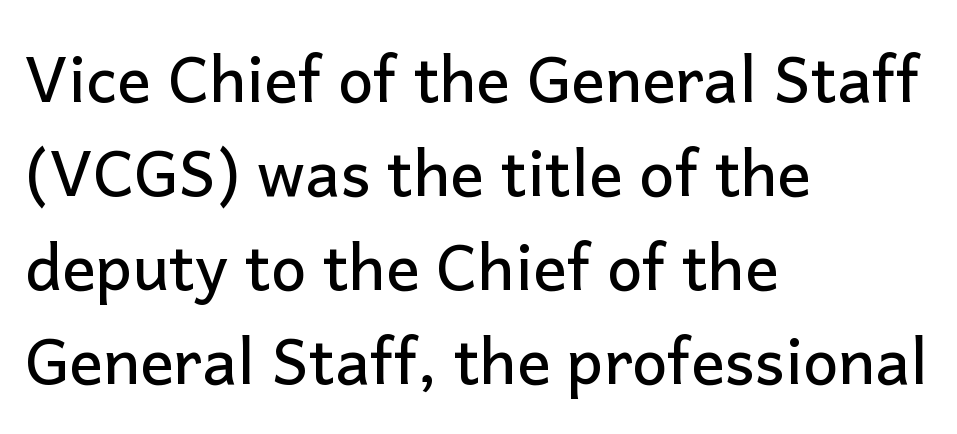
The image shows 63 px sans-serif type, upright; set left-aligned, normal line spacing (1.49x), normal letter spacing, not underlined; low stroke contrast and a medium x-height.
